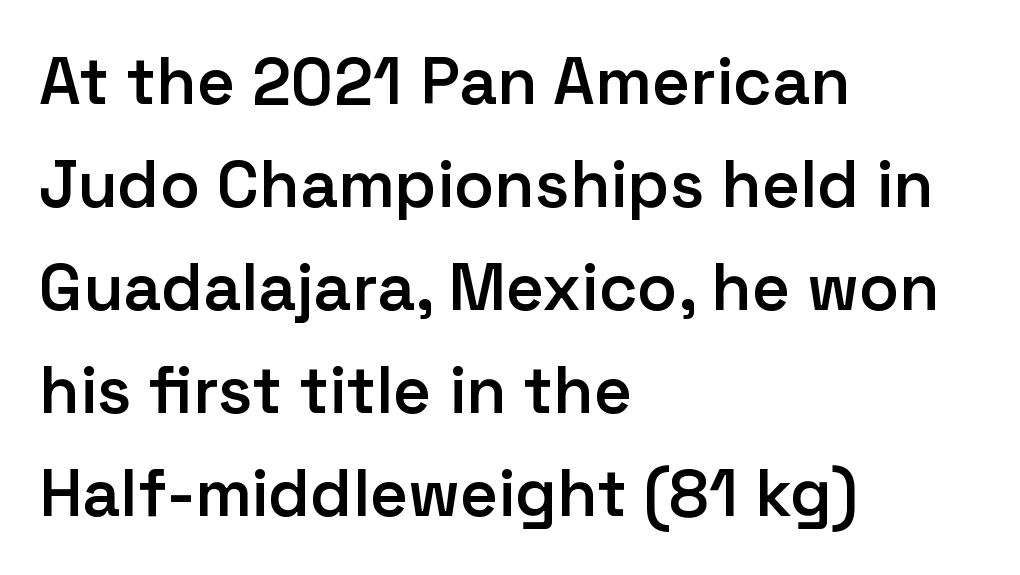
Q: Is the text bold? A: Semi-bold.
Q: Is the text italic (slanted)? A: No, it is upright.
Q: Is the typeface a serif or a sans-serif typeface? A: Sans-serif.
Q: Is the text underlined? A: No.
Q: How is the paragraph aligned? A: Left-aligned.
Q: Is the spacing between letters normal or unusually wide? A: Normal.
Q: Is the spacing between lines tight, normal or loose? A: Normal.
Q: Width (condensed, normal, or wide)? A: Normal.
Q: Stroke contrast? A: Low.
Q: x-height? A: Medium.
Q: Monospaced? A: No.
